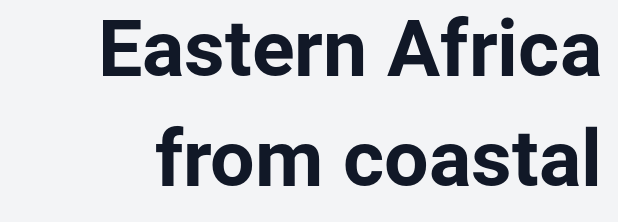
Quick note: interline space is typical. This sample uses an upright cut, with every glyph sitting square on the baseline. The type family on display is of the sans-serif kind. The glyphs are unaccompanied by any horizontal stroke below them.
